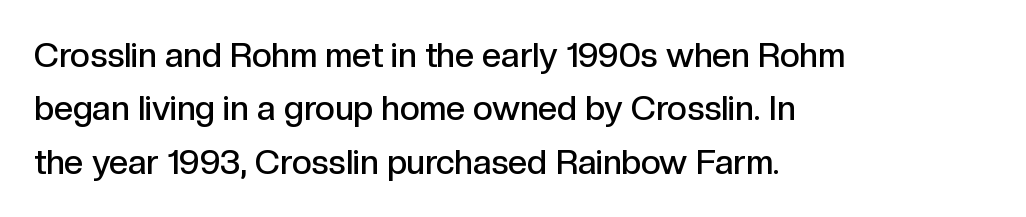
Check where the strokes stop: nothing finishes them off — pure sans. Where is the straight margin? On the left. Notice how the stems are strictly vertical — no italics here. The passage shown is typed in a proportional face where columns would drift. The letters sit at their default tracking, neither squeezed nor spread.
